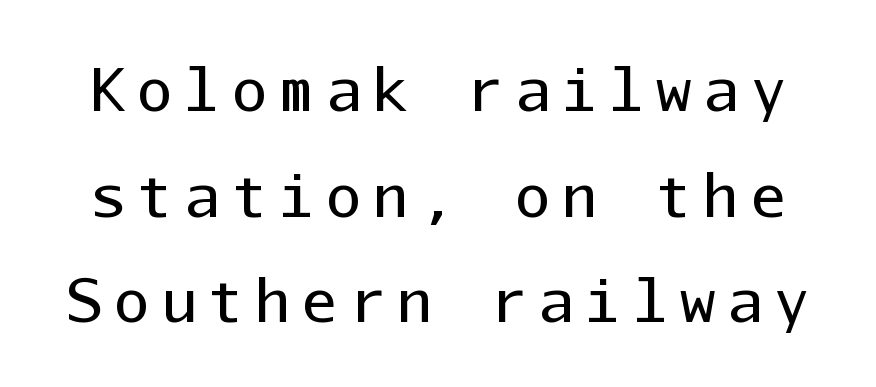
{"serif": "no", "italic": "no", "bold": "no", "weight": "regular", "width": "normal", "stroke_contrast": "low", "x_height": "medium", "monospaced": "yes", "underline": "no", "line_spacing_ratio": 1.79, "letter_spacing": "wide", "letter_spacing_em": 0.2, "glyph_px": 59}
